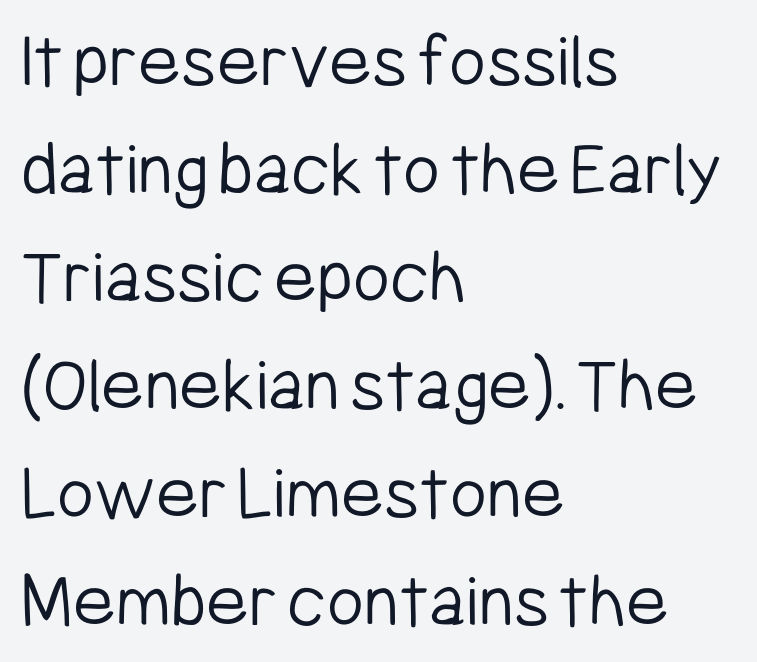
The glyphs are unaccompanied by any horizontal stroke below them. The letterforms sit at book weight or below. Interline gaps are of average width in this sample. The characters display no serif detailing; their extremities are plain.
